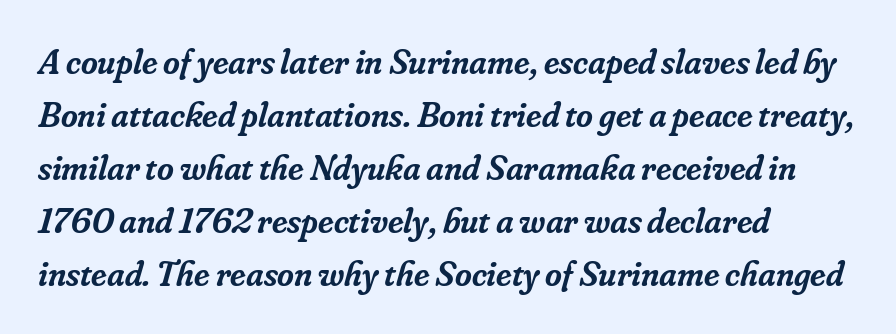
The image shows 36 px semibold serif type, italic (leaning right); set left-aligned, normal line spacing (1.47x), normal letter spacing, not underlined; low stroke contrast and a small x-height.
